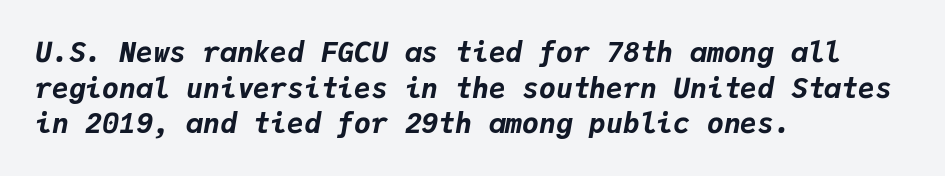
The image shows 28 px bold type, italic (leaning right), monospaced; set left-aligned, normal line spacing (1.27x), normal letter spacing, not underlined; low stroke contrast and a medium x-height.
